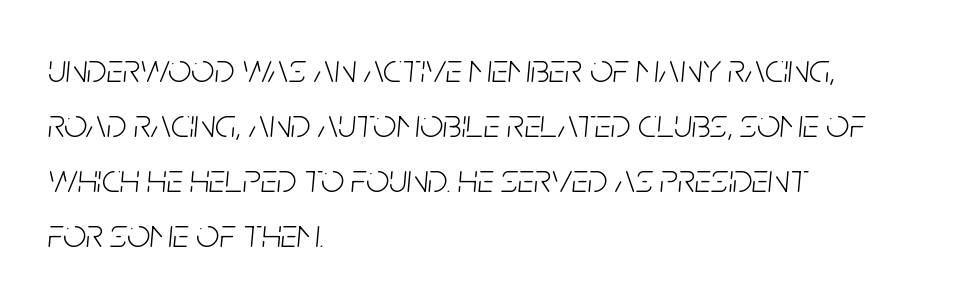
Q: Is the text bold? A: No.
Q: Is the text italic (slanted)? A: Yes, it leans right by about 5 degrees.
Q: Is the text underlined? A: No.
Q: How is the paragraph aligned? A: Left-aligned.
Q: Is the spacing between letters normal or unusually wide? A: Normal.
Q: Is the spacing between lines tight, normal or loose? A: Normal.
Q: Width (condensed, normal, or wide)? A: Condensed.
Q: Stroke contrast? A: Low.
Q: x-height? A: Large.
Q: Monospaced? A: No.
